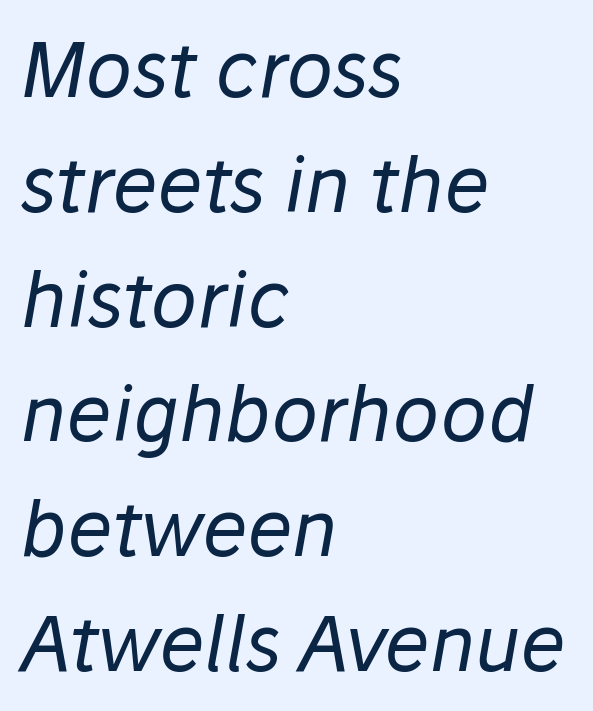
The passage shown stacks its lines at a standard gap. It's the slanting kind of type. The strokes are not fattened; the text isn't bold. No extra tracking has been applied to these lines. Looks like regular typesetting: each glyph gets only the width it needs. The area under the type is left untouched.
